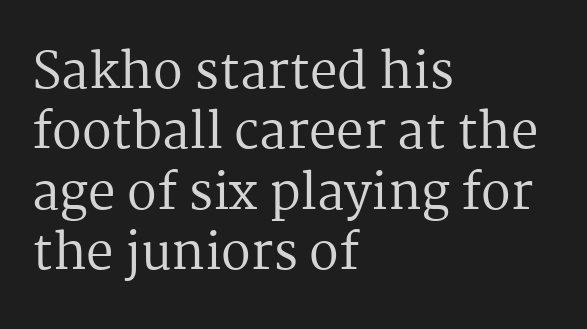
{"serif": "yes", "italic": "no", "bold": "no", "weight": "regular", "width": "normal", "stroke_contrast": "medium", "x_height": "medium", "monospaced": "no", "underline": "no", "align": "left", "line_spacing_ratio": 1.23, "letter_spacing": "normal", "letter_spacing_em": 0.0, "glyph_px": 49}
